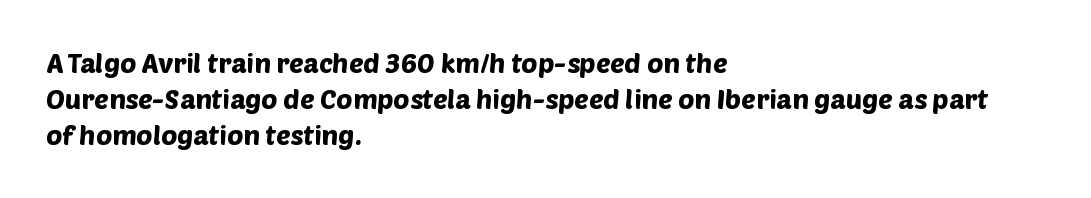
The image shows 27 px text type; set left-aligned, normal line spacing (1.34x), normal letter spacing, not underlined.
